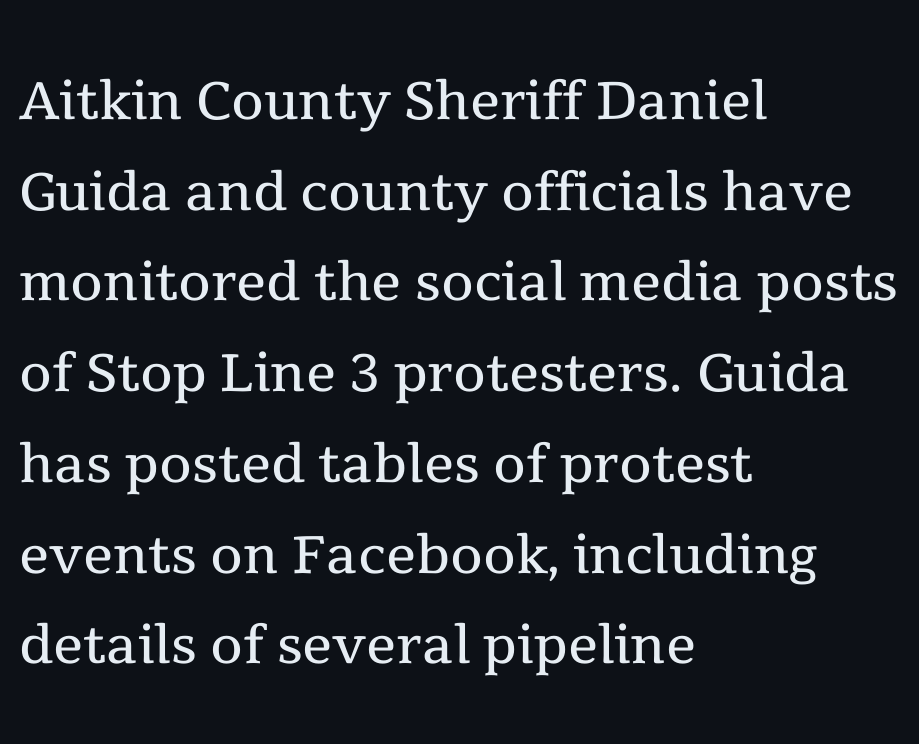
The designer went with a serif here, giving each stem small feet. The lettering holds an erect, upright posture throughout. Is the block centered? No — it sits flush against the left margin. The font is comparable to plain body text, perhaps lighter. Glyph-to-glyph distance matches everyday printed text. Varying glyph widths throughout — classic text-font behaviour.
